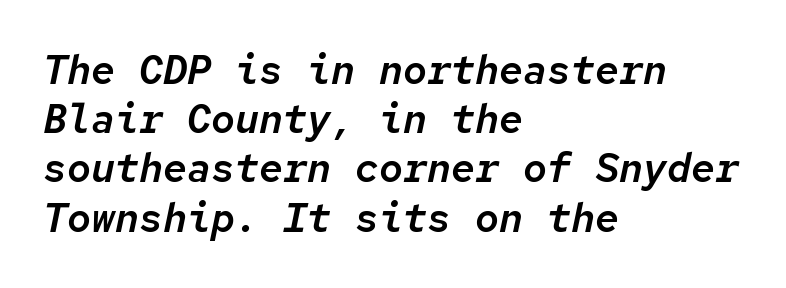
These lines are set flush left with a ragged right edge. The passage shown leans; its letterforms are oblique. This sample has the even, mechanical cadence of fixed-width lettering. The horizontal fit of the characters is conventional and even. Nobody drew a line under any word here.
